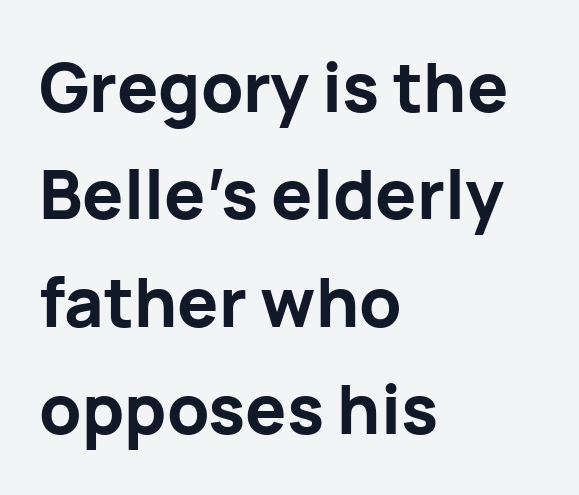
Q: Is the text bold? A: Yes.
Q: Is the text italic (slanted)? A: No, it is upright.
Q: Is the typeface a serif or a sans-serif typeface? A: Sans-serif.
Q: Is the text underlined? A: No.
Q: How is the paragraph aligned? A: Left-aligned.
Q: Is the spacing between letters normal or unusually wide? A: Normal.
Q: Is the spacing between lines tight, normal or loose? A: Normal.
Q: Width (condensed, normal, or wide)? A: Normal.
Q: Stroke contrast? A: Low.
Q: x-height? A: Medium.
Q: Monospaced? A: No.
